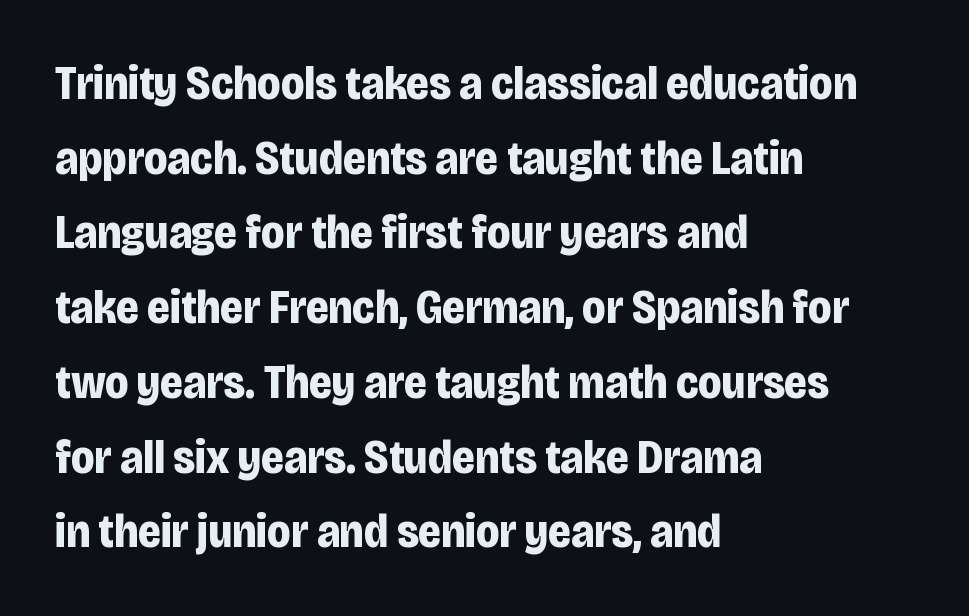
In terms of letterspacing, this is plain default setting. Notice how the stems are strictly vertical — no italics here. The letters carry no serifs — their stems end cleanly without finishing strokes. Casual observation: everything's shoved over to the left.
